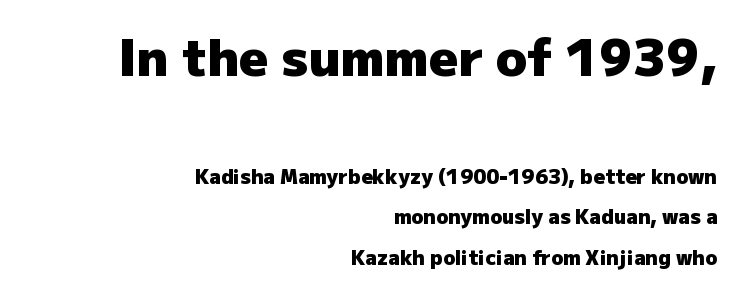
{"serif": "no", "italic": "no", "bold": "yes", "weight": "heavy", "width": "normal", "stroke_contrast": "low", "x_height": "medium", "monospaced": "no", "underline": "no", "align": "right", "line_spacing": "loose", "line_spacing_ratio": 2.02, "letter_spacing": "normal", "letter_spacing_em": 0.0, "larger_block": "first", "size_ratio": 2.55, "glyph_px": 51}
